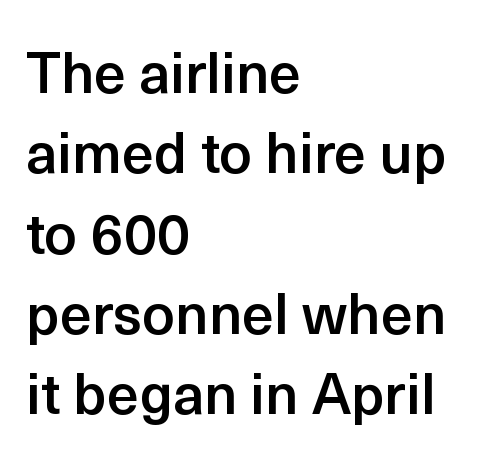
Q: Is the text bold? A: Semi-bold.
Q: Is the text italic (slanted)? A: No, it is upright.
Q: Is the typeface a serif or a sans-serif typeface? A: Sans-serif.
Q: Is the text underlined? A: No.
Q: How is the paragraph aligned? A: Left-aligned.
Q: Is the spacing between letters normal or unusually wide? A: Normal.
Q: Is the spacing between lines tight, normal or loose? A: Normal.
Q: Width (condensed, normal, or wide)? A: Normal.
Q: x-height? A: Medium.
Q: Monospaced? A: No.
